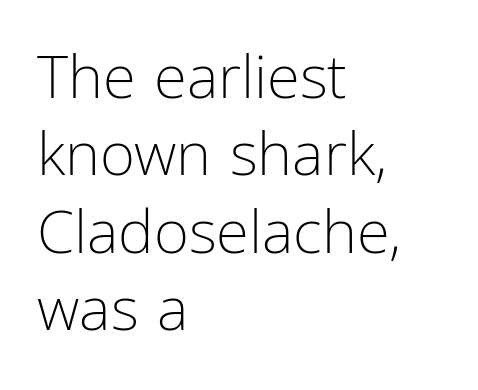
Q: Is the text bold? A: No.
Q: Is the text italic (slanted)? A: No, it is upright.
Q: Is the typeface a serif or a sans-serif typeface? A: Sans-serif.
Q: Is the text underlined? A: No.
Q: How is the paragraph aligned? A: Left-aligned.
Q: Is the spacing between letters normal or unusually wide? A: Normal.
Q: Is the spacing between lines tight, normal or loose? A: Normal.
Q: Width (condensed, normal, or wide)? A: Condensed.
Q: Stroke contrast? A: Low.
Q: x-height? A: Medium.
Q: Monospaced? A: No.
